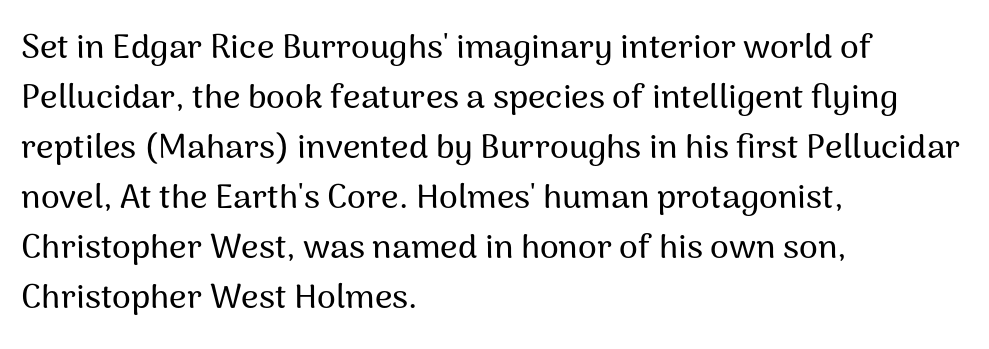
{"serif": "no", "italic": "no", "width": "normal", "stroke_contrast": "medium", "x_height": "medium", "monospaced": "no", "underline": "no", "align": "left", "line_spacing": "normal", "line_spacing_ratio": 1.47, "letter_spacing": "normal", "letter_spacing_em": 0.0, "glyph_px": 34}
